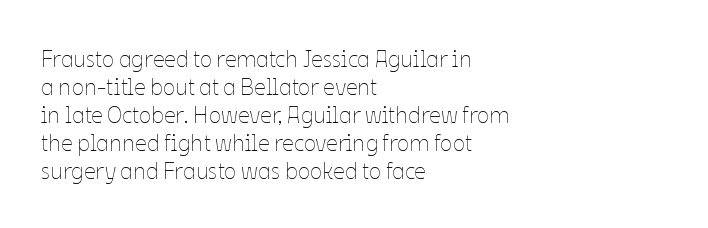
The image shows 23 px text type, upright; set left-aligned, line spacing 1.22x, normal letter spacing, not underlined.
